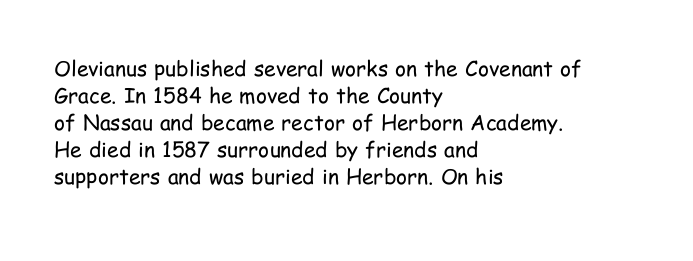
The image shows 21 px text type, upright; set left-aligned, normal line spacing (1.29x), normal letter spacing, not underlined.
